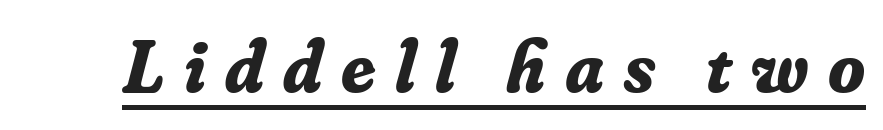
Strokes here are thick enough to call this a true bold. The glyphs look as if they've been sheared to an angle. The rendering uses natural spacing where letterforms have individual widths. This sample uses expanded letter spacing, leaving extra air between glyphs.
